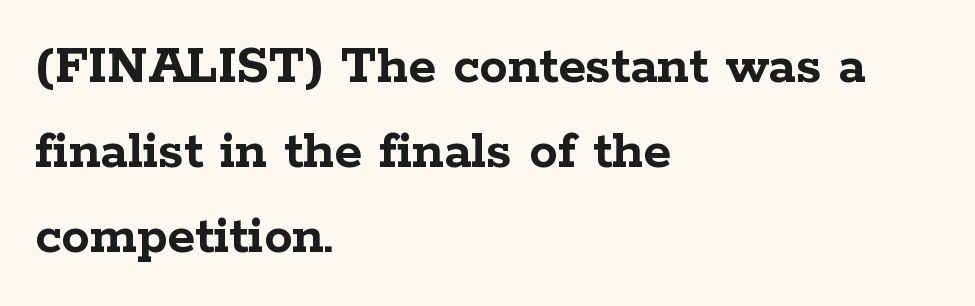
This block has exactly the height ordinary leading produces. Default kerning and tracking; the words read as compact shapes. The letters stand upright; this is a roman face. This is serif lettering, the kind often seen in printed books. Think of a printed novel: that variable character pitch is what you see here. Reading down the block, your eye returns to a fixed left position each line.
